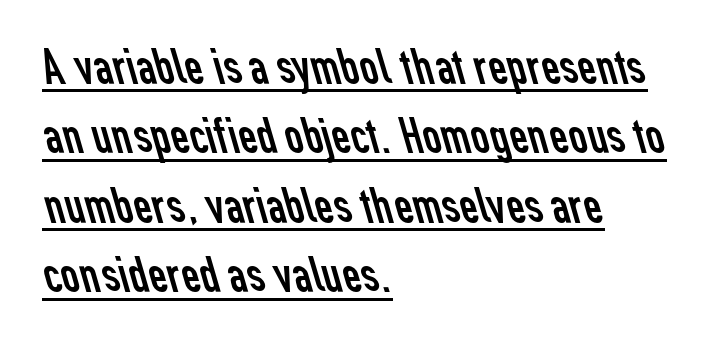
{"serif": "no", "bold": "no", "weight": "regular", "width": "normal", "stroke_contrast": "low", "x_height": "medium", "monospaced": "no", "underline": "yes", "align": "left", "line_spacing": "normal", "line_spacing_ratio": 1.36, "letter_spacing": "normal", "letter_spacing_em": 0.0, "glyph_px": 51}
